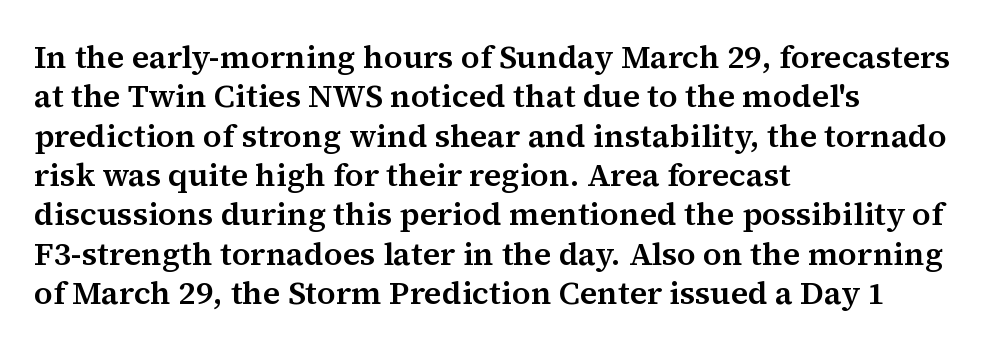
Q: Is the text italic (slanted)? A: No, it is upright.
Q: Is the typeface a serif or a sans-serif typeface? A: Serif.
Q: Is the text underlined? A: No.
Q: How is the paragraph aligned? A: Left-aligned.
Q: Is the spacing between letters normal or unusually wide? A: Normal.
Q: Width (condensed, normal, or wide)? A: Normal.
Q: Stroke contrast? A: Medium.
Q: x-height? A: Medium.
Q: Monospaced? A: No.
